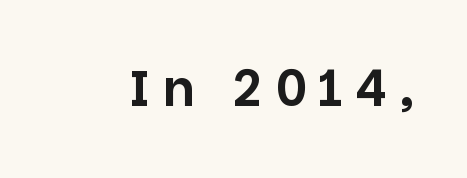
The image shows 49 px sans-serif type, upright; set unusually wide letter spacing (+0.27 em), not underlined; low stroke contrast and a large x-height.
